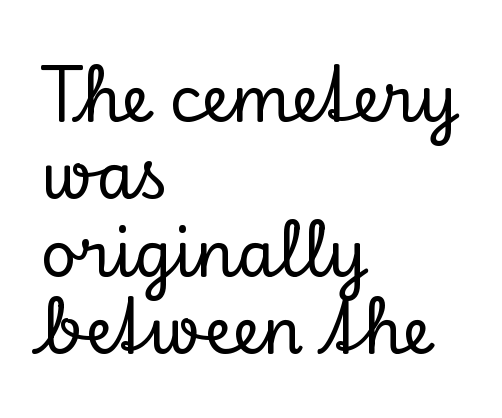
{"italic": "no", "width": "normal", "stroke_contrast": "low", "x_height": "small", "monospaced": "no", "underline": "no", "align": "left", "line_spacing_ratio": 1.23, "letter_spacing": "normal", "letter_spacing_em": 0.0, "glyph_px": 63}
